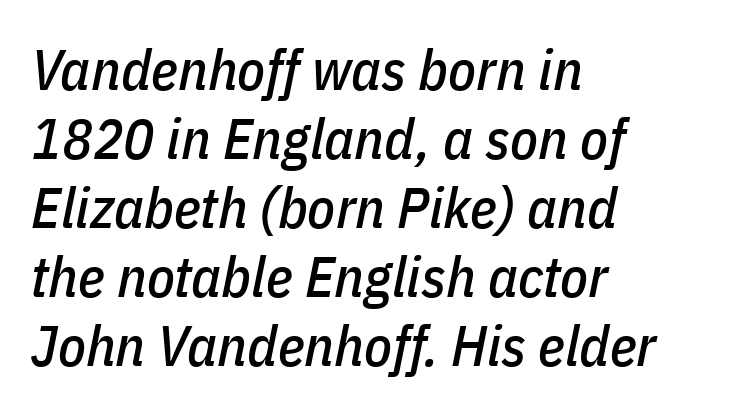
The image shows 57 px condensed type, italic (leaning right); set left-aligned, line spacing 1.21x, normal letter spacing, not underlined; low stroke contrast and a medium x-height.
